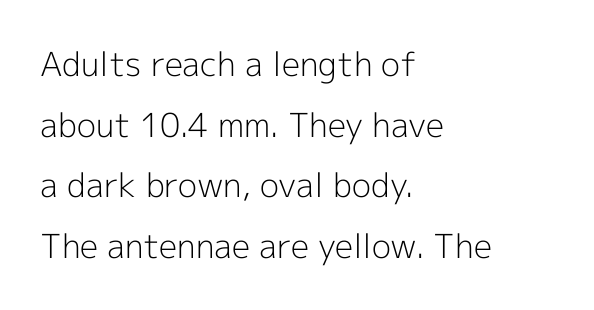
Stems and bowls with no extra thickness — not bold. Letters rest on an invisible, unmarked baseline. Quick note: not italic, upright. These lines are rendered in a variable-pitch font.
